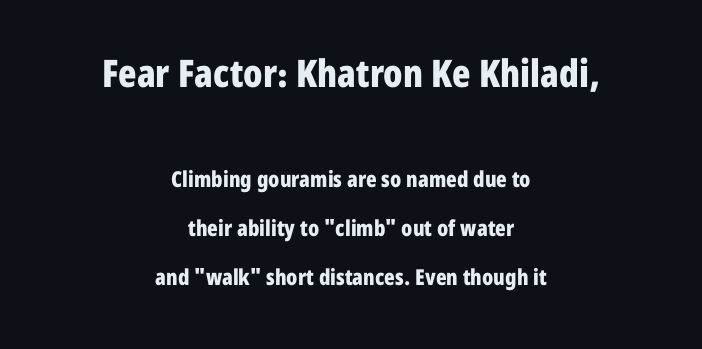
The line texture is even and compact thanks to regular tracking. Proportional: the letters do not fall into vertical columns. Students, observe: this is what heavily led, spacious text looks like. These lines carry a lot of weight — the face is fully bold. The passage shown is not underscored anywhere.
